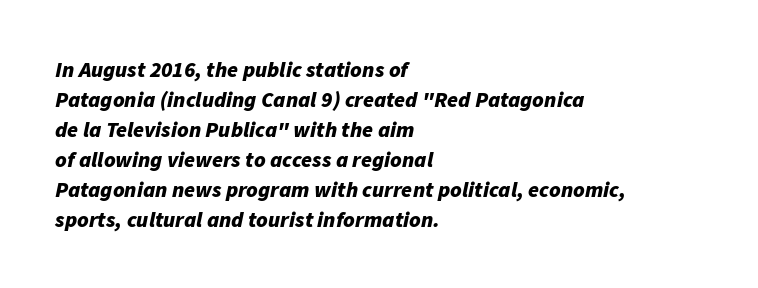
The image shows 22 px bold type, italic (leaning right); set left-aligned, normal line spacing (1.36x), normal letter spacing, not underlined.
